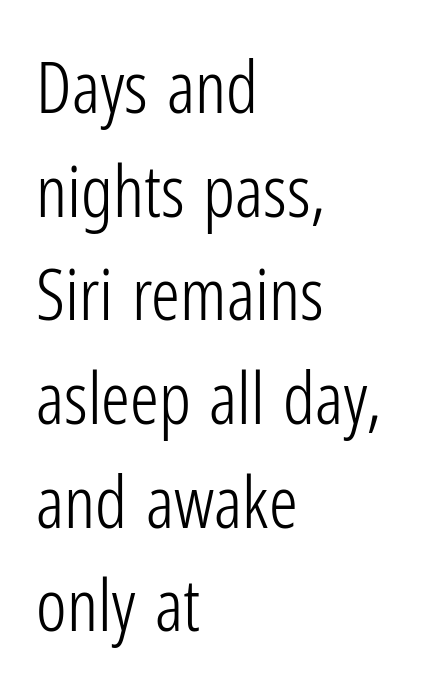
Q: Is the text bold? A: No.
Q: Is the text italic (slanted)? A: No, it is upright.
Q: Is the typeface a serif or a sans-serif typeface? A: Sans-serif.
Q: Is the text underlined? A: No.
Q: How is the paragraph aligned? A: Left-aligned.
Q: Is the spacing between letters normal or unusually wide? A: Normal.
Q: Is the spacing between lines tight, normal or loose? A: Normal.
Q: Width (condensed, normal, or wide)? A: Condensed.
Q: Stroke contrast? A: Low.
Q: x-height? A: Medium.
Q: Monospaced? A: No.
